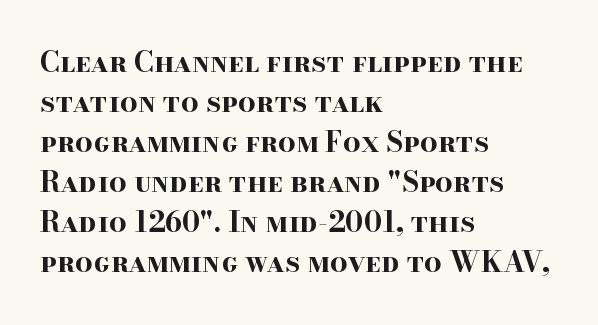
{"serif": "yes", "italic": "no", "bold": "yes", "weight": "bold", "width": "wide", "stroke_contrast": "high", "x_height": "small", "monospaced": "no", "underline": "no", "align": "left", "line_spacing": "normal", "line_spacing_ratio": 1.43, "letter_spacing": "normal", "letter_spacing_em": 0.0, "glyph_px": 28}
